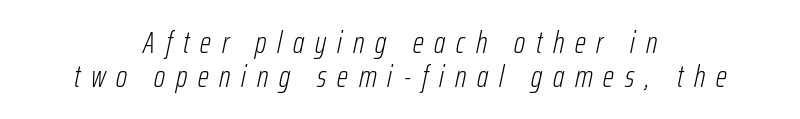
{"italic": "yes", "lean": "right", "slant_degrees": 12, "bold": "no", "weight": "light", "width": "condensed", "stroke_contrast": "low", "x_height": "medium", "monospaced": "no", "underline": "no", "align": "center", "line_spacing": "tight", "line_spacing_ratio": 1.11, "letter_spacing": "wide", "letter_spacing_em": 0.35, "glyph_px": 31}
